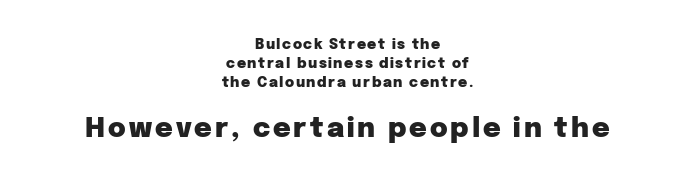
Caption: bold face, heavy strokes. Regular leading. Alignment: centered. Quick note: not italic, upright.
